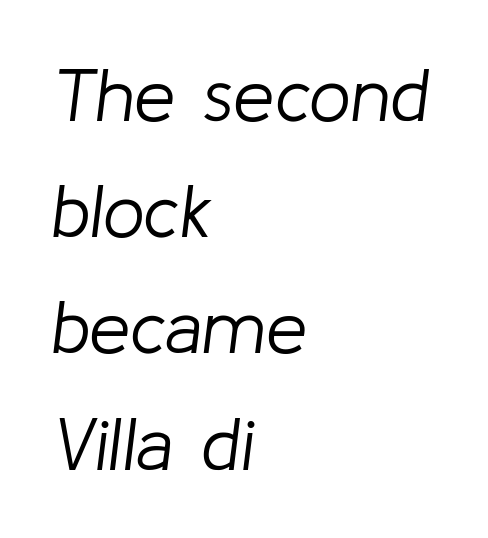
Q: Is the text bold? A: No.
Q: Is the text italic (slanted)? A: Yes, it leans right by about 8 degrees.
Q: Is the text underlined? A: No.
Q: How is the paragraph aligned? A: Left-aligned.
Q: Is the spacing between letters normal or unusually wide? A: Normal.
Q: Is the spacing between lines tight, normal or loose? A: Normal.
Q: Width (condensed, normal, or wide)? A: Normal.
Q: Stroke contrast? A: Low.
Q: x-height? A: Medium.
Q: Monospaced? A: No.
